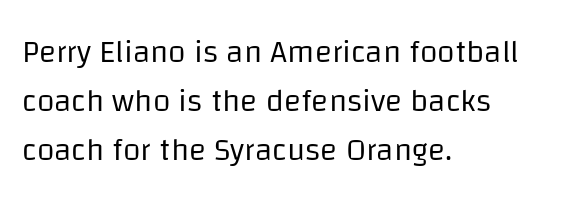
{"serif": "no", "italic": "no", "bold": "no", "weight": "regular", "width": "normal", "stroke_contrast": "low", "x_height": "large", "monospaced": "no", "underline": "no", "align": "left", "line_spacing": "normal", "line_spacing_ratio": 1.53, "letter_spacing": "normal", "letter_spacing_em": 0.0, "glyph_px": 32}
